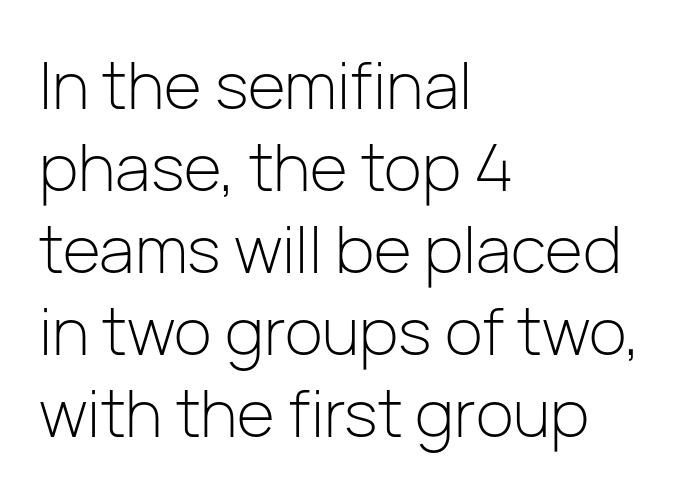
{"serif": "no", "italic": "no", "bold": "no", "weight": "light", "width": "normal", "stroke_contrast": "low", "x_height": "medium", "monospaced": "no", "underline": "no", "align": "left", "line_spacing": "normal", "line_spacing_ratio": 1.26, "letter_spacing": "normal", "letter_spacing_em": 0.0, "glyph_px": 65}
